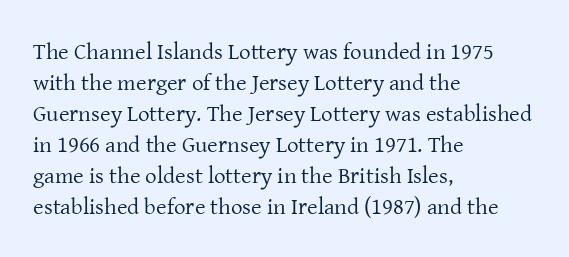
The image shows 23 px text type, upright; set left-aligned, normal line spacing (1.35x), normal letter spacing, not underlined.
